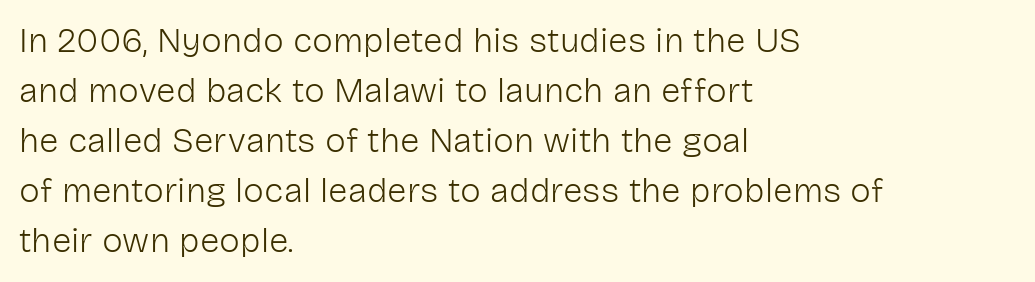
Q: Is the text bold? A: No.
Q: Is the text italic (slanted)? A: No, it is upright.
Q: Is the typeface a serif or a sans-serif typeface? A: Sans-serif.
Q: Is the text underlined? A: No.
Q: How is the paragraph aligned? A: Left-aligned.
Q: Is the spacing between letters normal or unusually wide? A: Normal.
Q: Is the spacing between lines tight, normal or loose? A: Normal.
Q: Width (condensed, normal, or wide)? A: Normal.
Q: Stroke contrast? A: Low.
Q: x-height? A: Medium.
Q: Monospaced? A: No.
